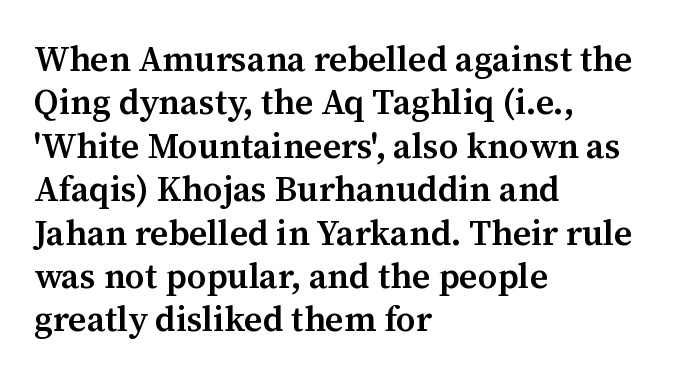
Do the letters lean? They stand straight. These lines are composed in type with serifs. The passage shown is not underscored anywhere. Firm but not heavy-handed strokes: this text is semibold. All the whitespace from short lines collects on the right.
